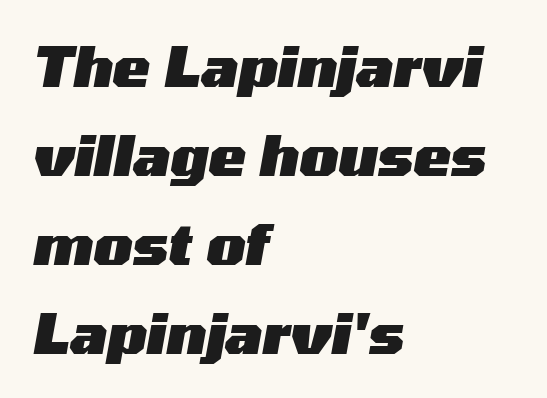
Students, note that the glyphs here touch the page at normal intervals. Notice how descenders clear the ascenders below comfortably — that's standard leading. The typesetter chose a ragged-right arrangement here. Rendered with sloped, italic letterforms. The baseline area is clear. Notice how thick the strokes are: this is what a full bold looks like.
